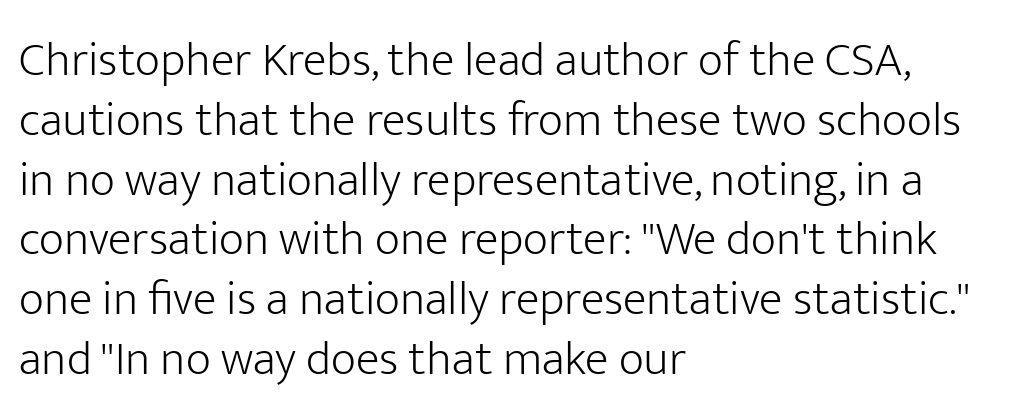
The image shows 49 px light sans-serif type, upright; set left-aligned, line spacing 1.22x, normal letter spacing, not underlined; low stroke contrast and a medium x-height.
